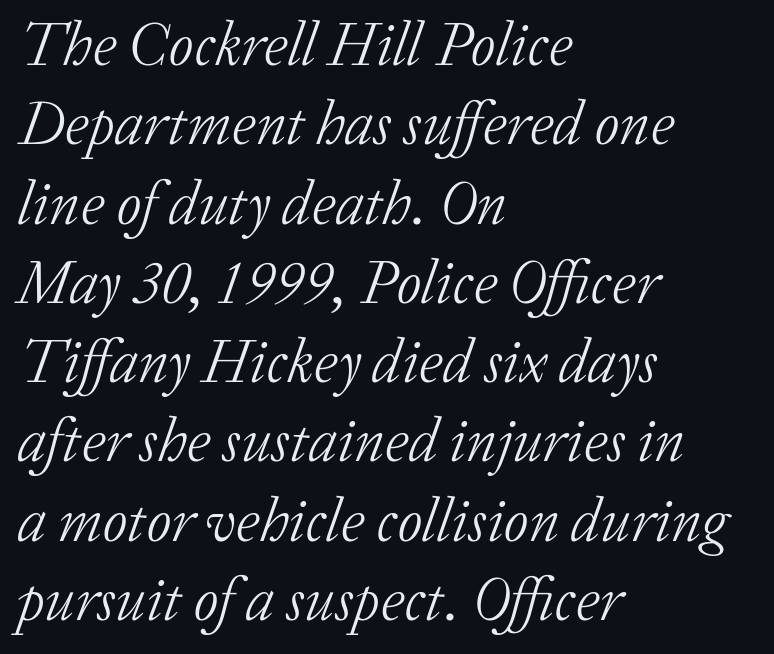
Each stroke keeps to a modest, everyday thickness or less. Yep, those are serifs on the letters. If you measured baseline to baseline, you'd find a middling distance. Bare-footed words on every line. Character widths vary here, with narrow letters taking less room than wide ones.
